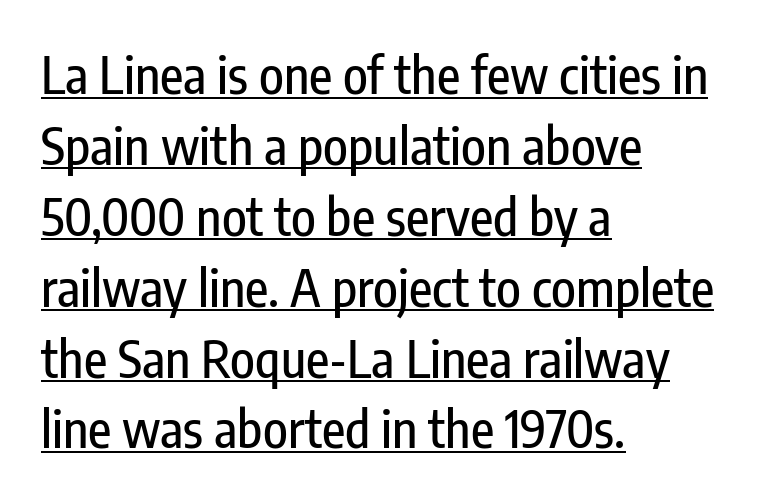
{"serif": "no", "italic": "no", "width": "condensed", "stroke_contrast": "low", "x_height": "medium", "monospaced": "no", "underline": "yes", "align": "left", "line_spacing": "normal", "line_spacing_ratio": 1.39, "letter_spacing": "normal", "letter_spacing_em": 0.0, "glyph_px": 51}
